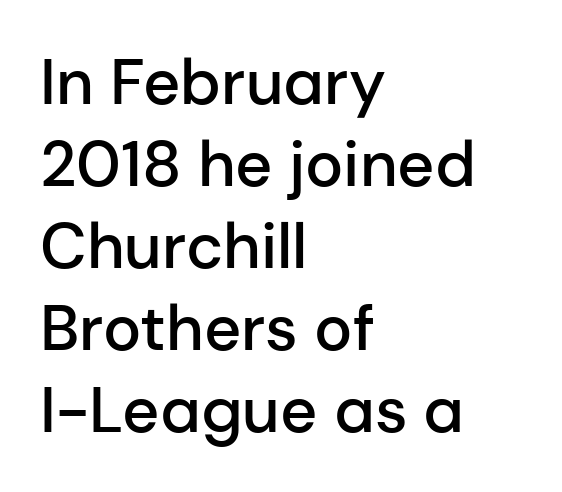
The image shows 64 px semibold sans-serif type, upright; set left-aligned, normal line spacing (1.28x), normal letter spacing, not underlined; low stroke contrast and a medium x-height.
